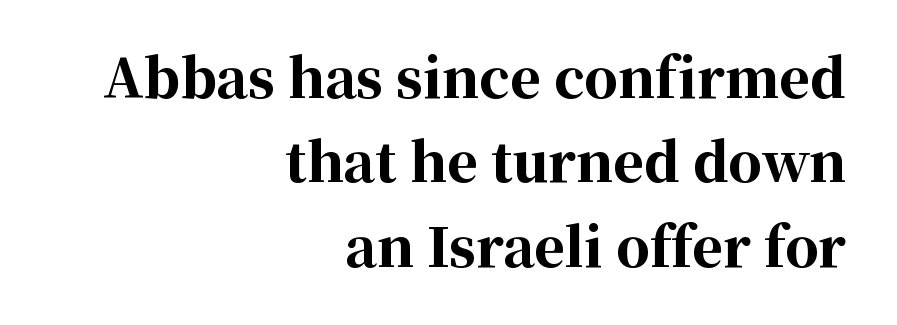
Small tapered or slab feet sit at the stroke ends, so this counts as serif. This sample has the flowing, uneven cadence of proportional lettering. Weight check: bold — yes, fully. The rows are spaced the way most documents space them. Nobody drew a line under any word here.
